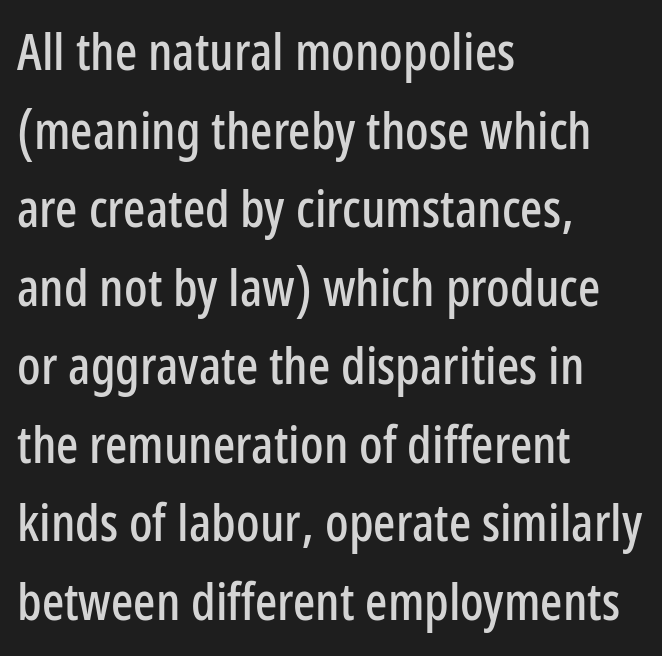
{"serif": "no", "italic": "no", "width": "condensed", "stroke_contrast": "low", "x_height": "medium", "monospaced": "no", "underline": "no", "align": "left", "line_spacing": "normal", "line_spacing_ratio": 1.51, "letter_spacing": "normal", "letter_spacing_em": 0.0, "glyph_px": 52}
